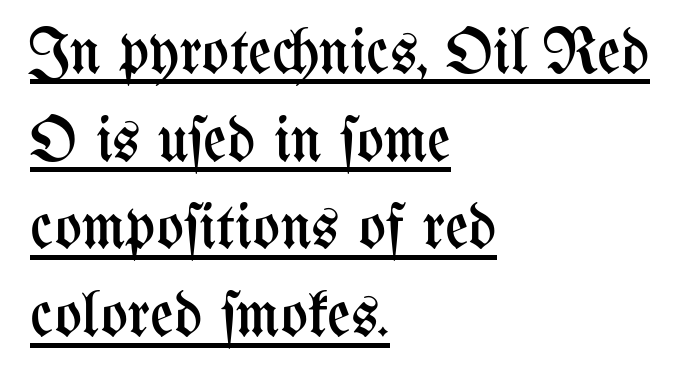
{"italic": "no", "bold": "no", "weight": "regular", "width": "condensed", "stroke_contrast": "medium", "x_height": "medium", "monospaced": "no", "underline": "yes", "align": "left", "line_spacing": "normal", "line_spacing_ratio": 1.37, "letter_spacing": "normal", "letter_spacing_em": 0.0, "glyph_px": 64}
